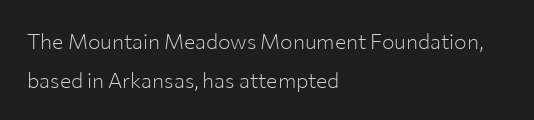
{"italic": "no", "bold": "no", "underline": "no", "align": "left", "line_spacing_ratio": 1.85, "letter_spacing": "normal", "letter_spacing_em": 0.0, "glyph_px": 21}
